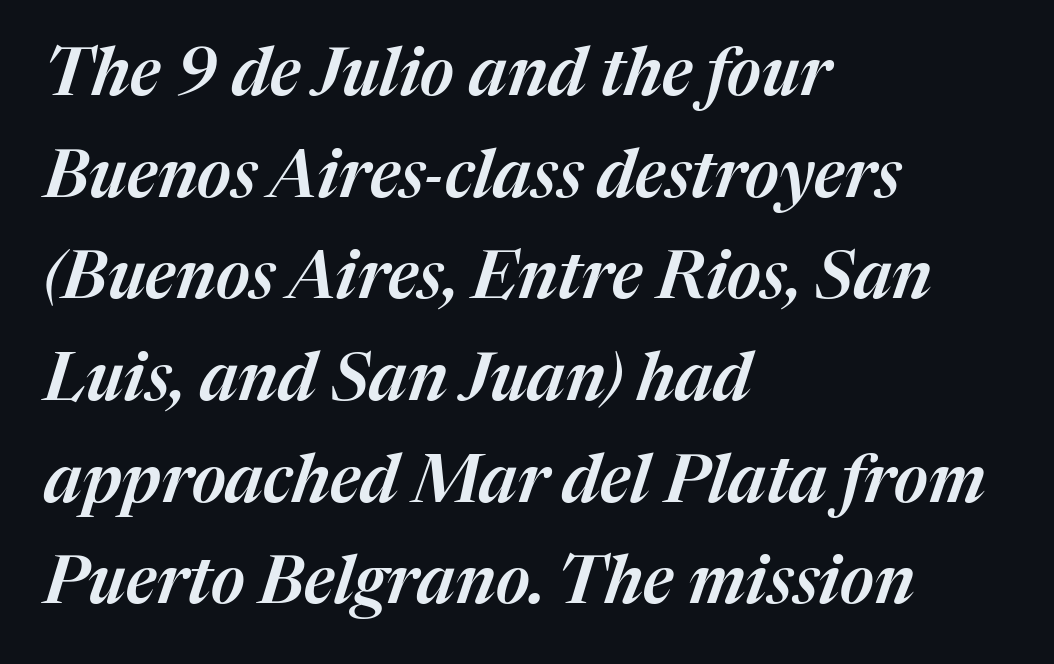
{"italic": "yes", "lean": "right", "slant_degrees": 17, "width": "normal", "stroke_contrast": "medium", "x_height": "medium", "monospaced": "no", "underline": "no", "align": "left", "line_spacing": "normal", "line_spacing_ratio": 1.54, "letter_spacing": "normal", "letter_spacing_em": 0.0, "glyph_px": 66}
